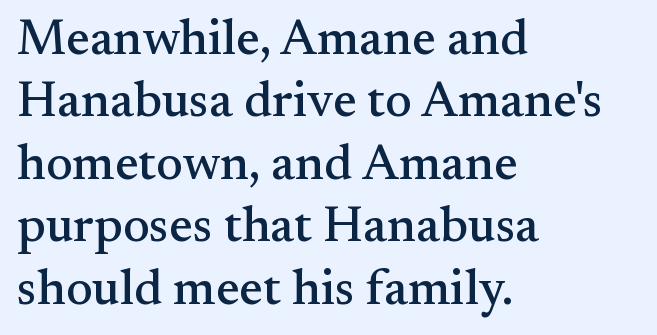
{"serif": "yes", "italic": "no", "width": "normal", "stroke_contrast": "medium", "x_height": "small", "monospaced": "no", "underline": "no", "align": "left", "line_spacing": "normal", "line_spacing_ratio": 1.25, "letter_spacing": "normal", "letter_spacing_em": 0.0, "glyph_px": 50}
